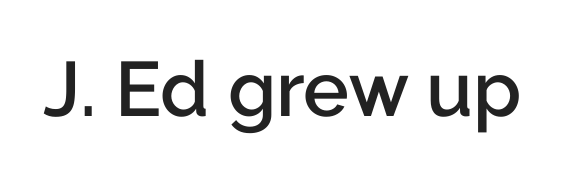
This is sans-serif lettering, the kind often seen on screens and signage. The passage shown is semibold, sitting just below true bold. Varying glyph widths throughout — classic text-font behaviour. Underline: absent.
